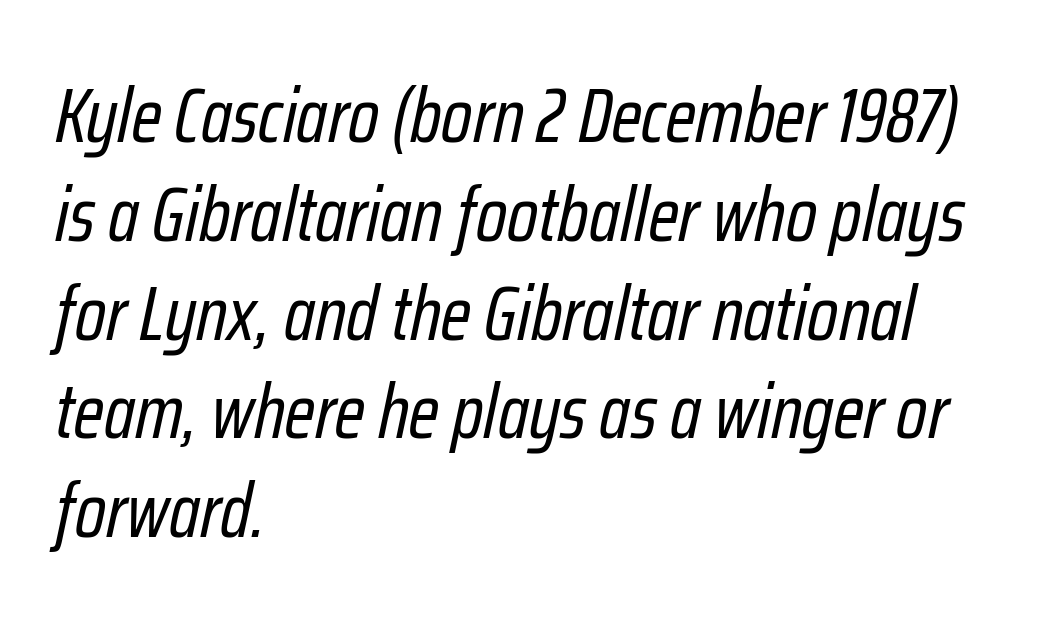
Reading down the block, your eye returns to a fixed left position each line. The gap between lines stays unmarked. Line spacing here is normal. A typesetter would call this zero additional tracking. Spacing verdict: proportional, widths tailored to each character.
